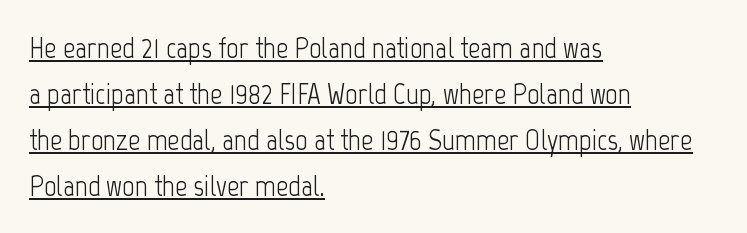
{"serif": "no", "italic": "no", "bold": "no", "weight": "light", "width": "condensed", "stroke_contrast": "low", "x_height": "medium", "monospaced": "no", "underline": "yes", "align": "left", "line_spacing": "normal", "line_spacing_ratio": 1.53, "letter_spacing": "normal", "letter_spacing_em": 0.0, "glyph_px": 30}
